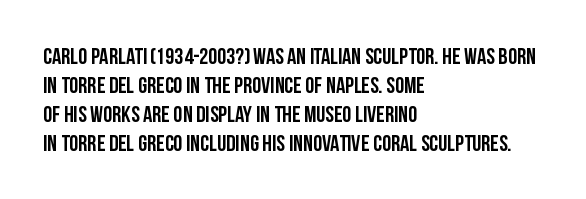
Q: Is the text bold? A: Yes.
Q: Is the text italic (slanted)? A: No, it is upright.
Q: Is the text underlined? A: No.
Q: How is the paragraph aligned? A: Left-aligned.
Q: Is the spacing between letters normal or unusually wide? A: Normal.
Q: Is the spacing between lines tight, normal or loose? A: Normal.
